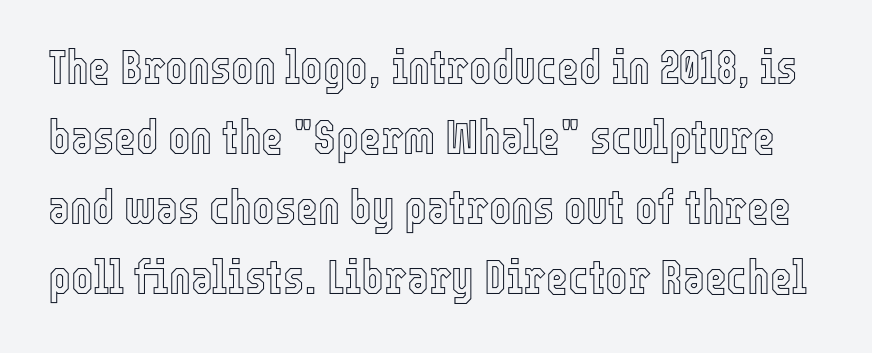
Q: Is the text italic (slanted)? A: No, it is upright.
Q: Is the text underlined? A: No.
Q: Is the spacing between letters normal or unusually wide? A: Normal.
Q: Is the spacing between lines tight, normal or loose? A: Normal.
Q: Width (condensed, normal, or wide)? A: Condensed.
Q: x-height? A: Medium.
Q: Monospaced? A: No.
